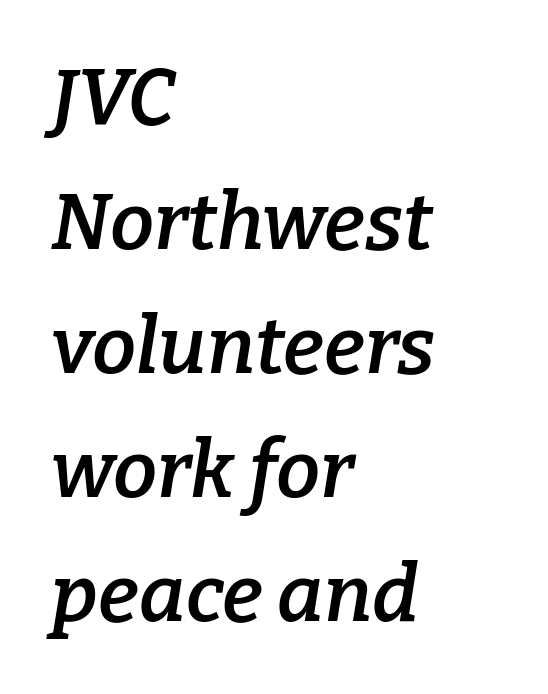
This is serif lettering, the kind often seen in printed books. Observe the lean: these are italic letterforms. You could not count columns in this text — the font is proportionally spaced. The type is set solid horizontally, with unmodified tracking. Heft: intermediate — a semibold.
